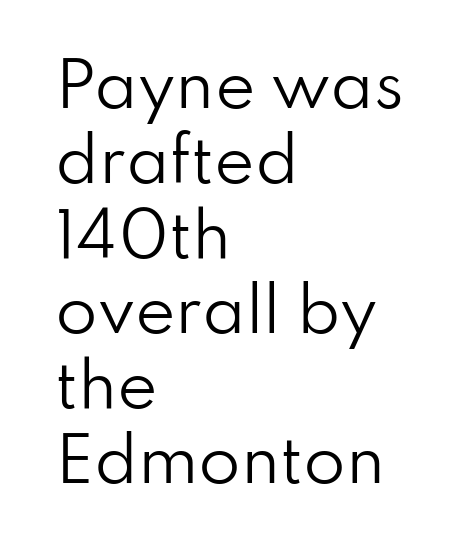
{"serif": "no", "italic": "no", "bold": "no", "weight": "regular", "width": "normal", "stroke_contrast": "low", "x_height": "small", "monospaced": "no", "underline": "no", "align": "left", "line_spacing_ratio": 1.23, "letter_spacing": "normal", "letter_spacing_em": 0.0, "glyph_px": 61}
